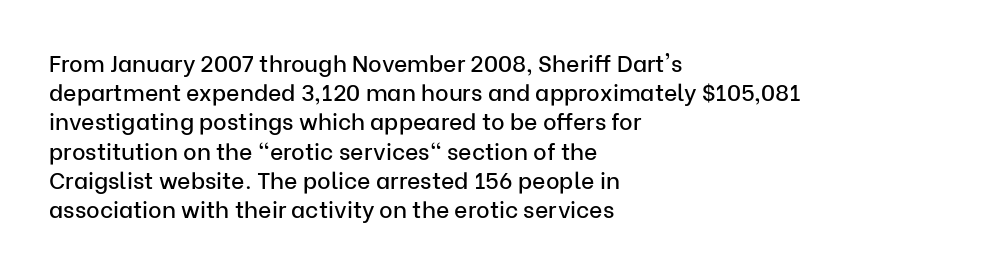
{"italic": "no", "underline": "no", "align": "left", "line_spacing": "normal", "line_spacing_ratio": 1.27, "letter_spacing": "normal", "letter_spacing_em": 0.0, "glyph_px": 23}
